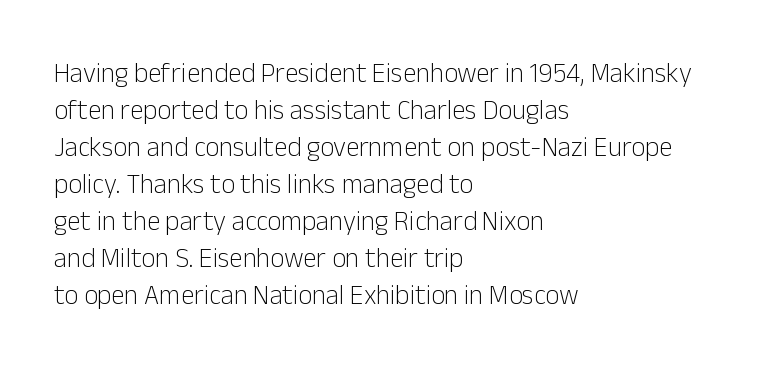
The image shows 27 px text type, upright; set left-aligned, normal line spacing (1.37x), normal letter spacing, not underlined.
